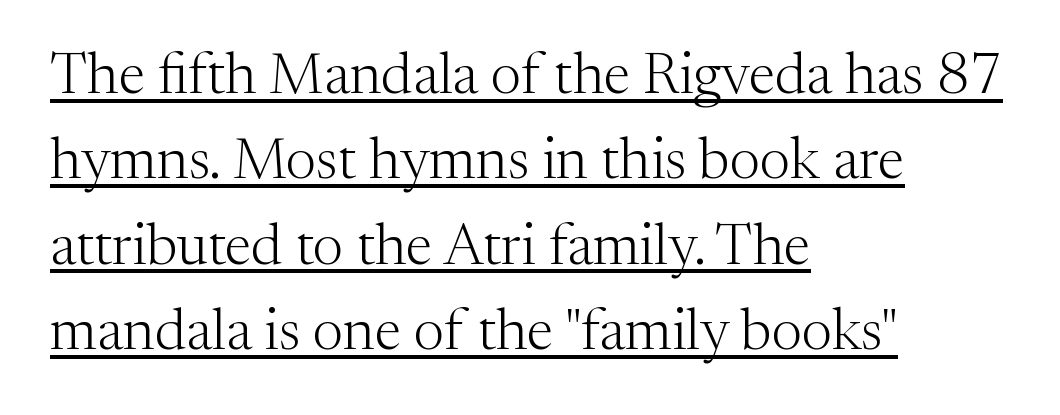
Quick note: not italic, upright. These lines keep a tight, regular rhythm from letter to letter. Heft: none added — not bold. Character widths vary here, with narrow letters taking less room than wide ones. Decoration check: the copy is underlined.
